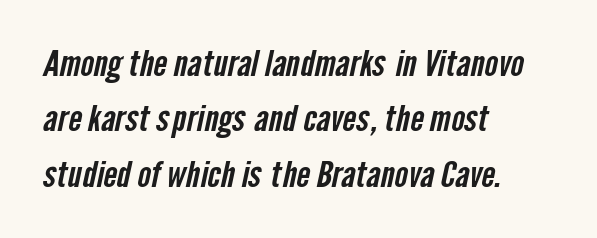
What stands out about the letter spacing? Nothing — it is the standard amount. The zone under the glyphs is completely vacant. The glyphs in this specimen are sans serif. Leftover space on each line is placed entirely after the last word. Looks like regular typesetting: each glyph gets only the width it needs.
